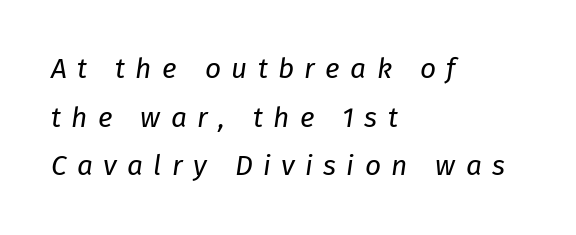
The image shows 28 px regular-weight type, italic (leaning right); set left-aligned, line spacing 1.74x, unusually wide letter spacing (+0.37 em), not underlined; low stroke contrast and a medium x-height.
